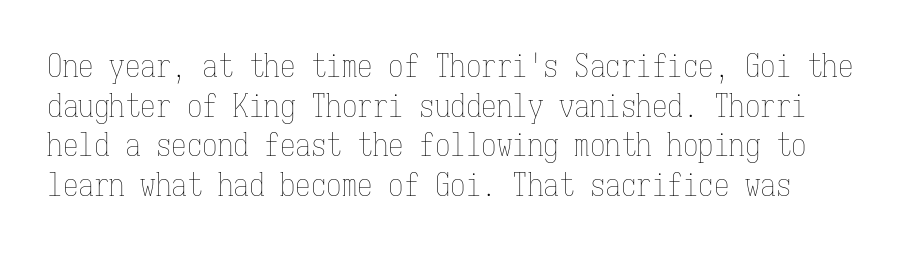
The image shows 31 px thin, condensed type, upright, monospaced; set normal line spacing (1.28x), normal letter spacing, not underlined; low stroke contrast and a medium x-height.
